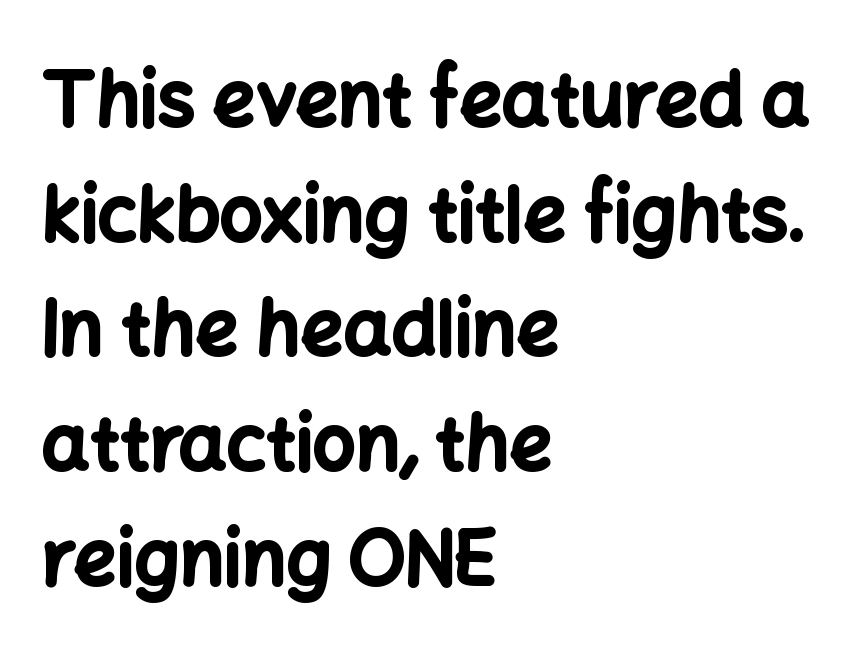
The image shows 75 px bold sans-serif type, upright; set left-aligned, normal line spacing (1.53x), normal letter spacing, not underlined; low stroke contrast and a medium x-height.
